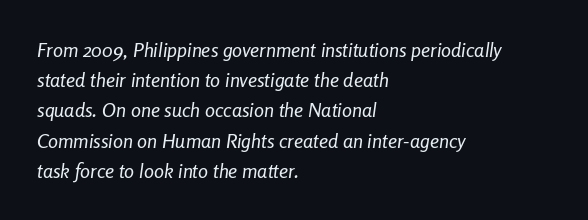
In terms of leading, this rendering sits right in the middle. The typography opts for an oblique posture over an upright one. You could call the tracking neutral — neither tight nor loose. Weight class: somewhere from thin through regular. Which margin do the lines hug? The left one — the right edge is uneven. The specimen omits any rule beneath the text block's lines.
